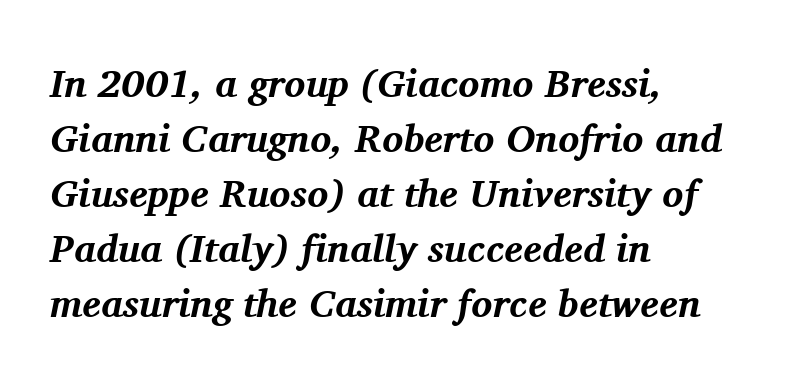
{"serif": "yes", "italic": "yes", "lean": "right", "slant_degrees": 11, "bold": "yes", "weight": "bold", "width": "normal", "stroke_contrast": "medium", "x_height": "medium", "monospaced": "no", "underline": "no", "align": "left", "line_spacing": "normal", "line_spacing_ratio": 1.41, "letter_spacing": "normal", "letter_spacing_em": 0.0, "glyph_px": 39}
